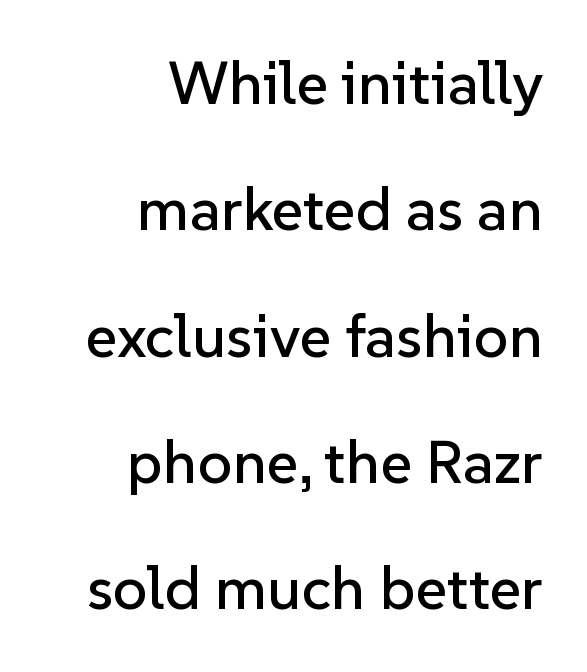
You can tell it's not italic because the verticals are truly vertical. You could fit nearly another row in the gap between these rows. Is this a fixed-width face? No — the glyphs have proportional, varying widths. This sample uses plain, unmodified letter spacing.
